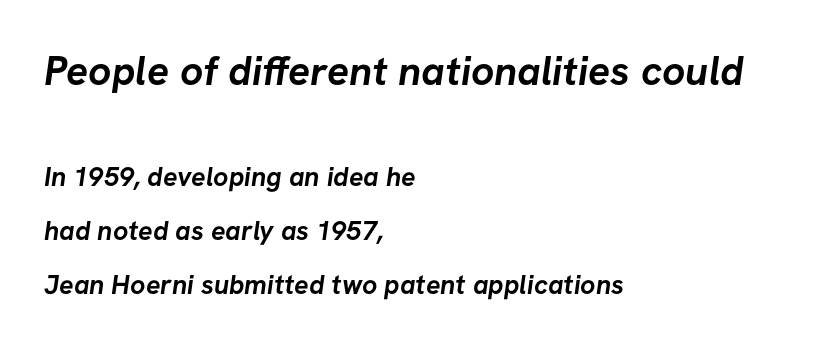
Q: Is the text bold? A: Yes.
Q: Is the typeface a serif or a sans-serif typeface? A: Sans-serif.
Q: Is the text underlined? A: No.
Q: How is the paragraph aligned? A: Left-aligned.
Q: Is the spacing between letters normal or unusually wide? A: Normal.
Q: Is the spacing between lines tight, normal or loose? A: Loose.
Q: Which block of text is set in a larger size, the first (top) or the second (bottom)? A: The first (top) one.
Q: Width (condensed, normal, or wide)? A: Normal.
Q: Stroke contrast? A: Low.
Q: x-height? A: Medium.
Q: Monospaced? A: No.
